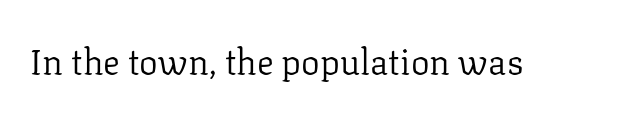
Looks like regular typesetting: each glyph gets only the width it needs. Italic: no, the glyphs are upright roman. Characters follow at the spacing the type designer built in. The words here are not underlined. A typesetter would label this face a serif.
